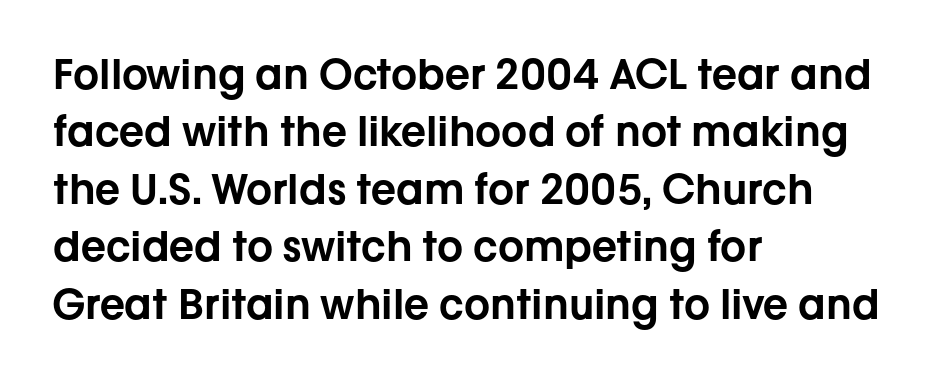
Each new line begins a customary step beneath the previous one. The rendering uses natural spacing where letterforms have individual widths. This sample uses a sans-serif face. These lines are set flush left with a ragged right edge.
